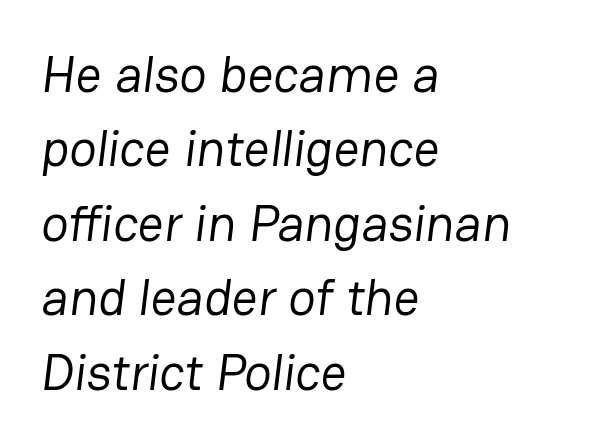
Type without underlining. A typesetter would label this face a sans. Rows of type keep a routine distance in the vertical direction. Short and long lines alike share a common starting point at left. The strokes carry an ordinary text weight at most.
